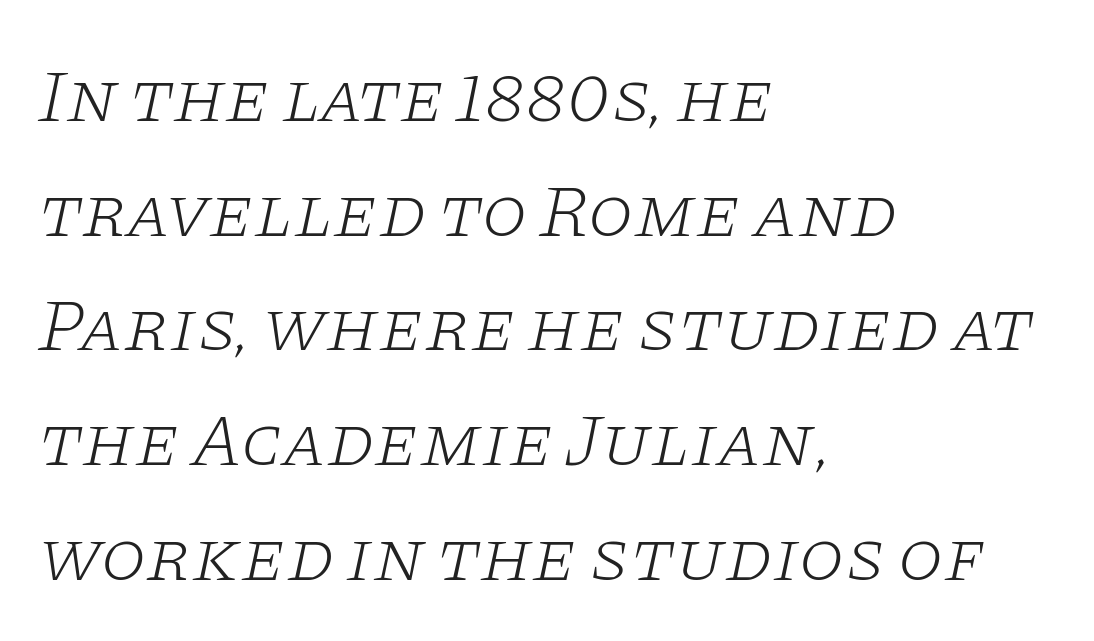
{"serif": "yes", "italic": "yes", "lean": "right", "slant_degrees": 11, "bold": "no", "weight": "light", "width": "wide", "stroke_contrast": "low", "x_height": "large", "monospaced": "no", "underline": "no", "align": "left", "line_spacing": "normal", "line_spacing_ratio": 1.55, "letter_spacing": "normal", "letter_spacing_em": 0.0, "glyph_px": 74}
